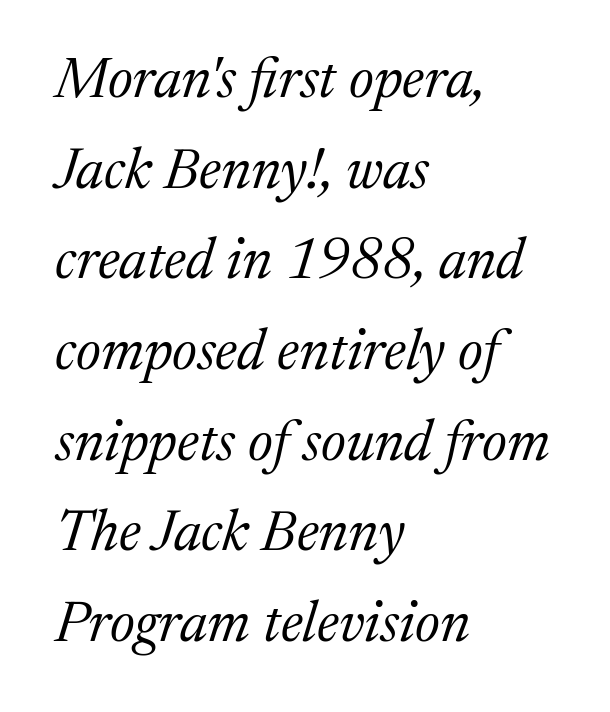
The ragged edge is on the right, which tells us the setting is flush left. Students, observe: this is what conventionally led text looks like. The line texture is even and compact thanks to regular tracking. The lettering tilts uniformly, giving the passage an italic look.
